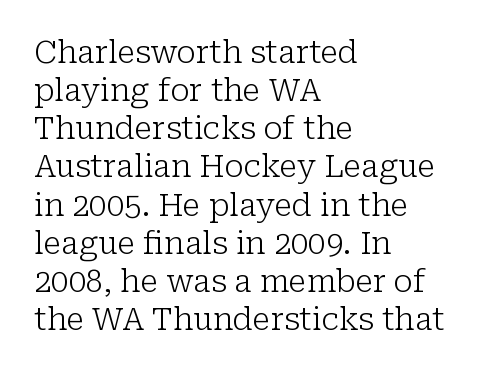
Q: Is the text bold? A: No.
Q: Is the text italic (slanted)? A: No, it is upright.
Q: Is the typeface a serif or a sans-serif typeface? A: Serif.
Q: Is the text underlined? A: No.
Q: How is the paragraph aligned? A: Left-aligned.
Q: Is the spacing between letters normal or unusually wide? A: Normal.
Q: Width (condensed, normal, or wide)? A: Normal.
Q: Stroke contrast? A: Low.
Q: x-height? A: Medium.
Q: Monospaced? A: No.
